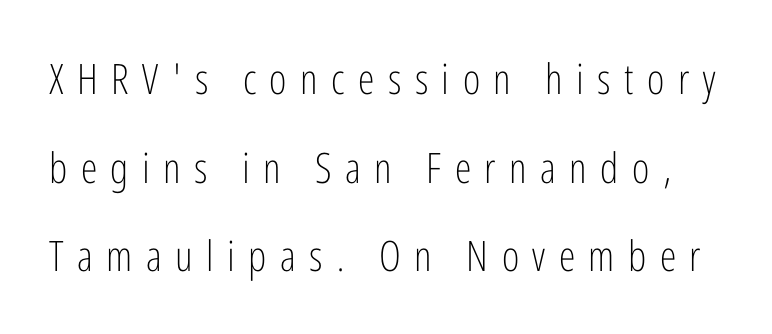
{"serif": "no", "italic": "no", "bold": "no", "weight": "light", "width": "condensed", "stroke_contrast": "low", "x_height": "medium", "monospaced": "no", "underline": "no", "line_spacing": "loose", "line_spacing_ratio": 2.11, "letter_spacing": "wide", "letter_spacing_em": 0.32, "glyph_px": 42}
